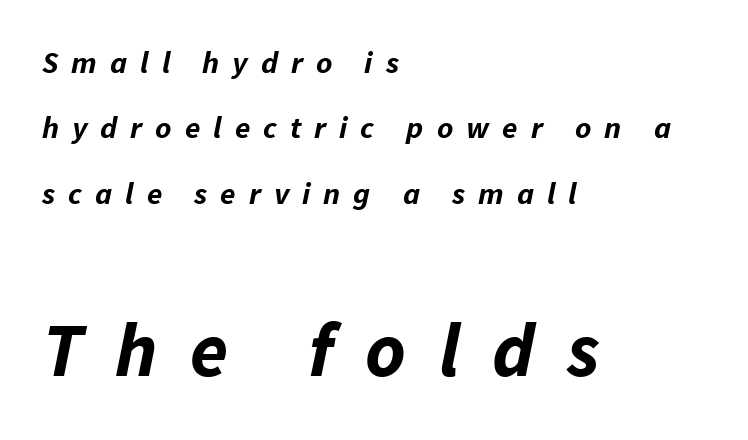
{"italic": "yes", "lean": "right", "slant_degrees": 11, "bold": "yes", "weight": "bold", "width": "normal", "stroke_contrast": "low", "x_height": "medium", "monospaced": "no", "underline": "no", "align": "left", "line_spacing": "loose", "line_spacing_ratio": 2.11, "letter_spacing": "wide", "letter_spacing_em": 0.42, "larger_block": "second", "size_ratio": 2.48, "glyph_px": 77}
